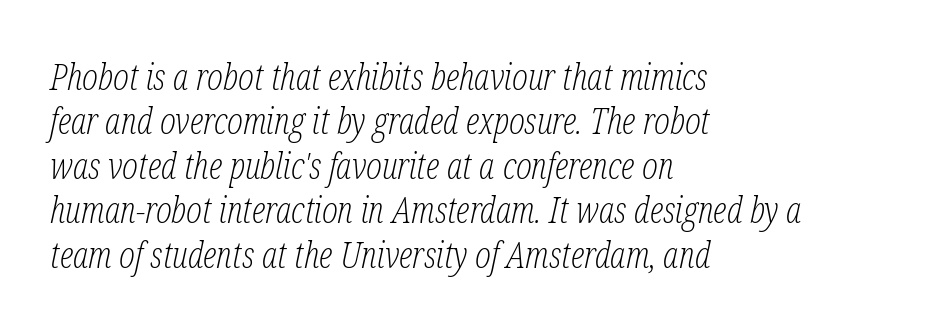
{"serif": "yes", "italic": "yes", "lean": "right", "slant_degrees": 12, "bold": "no", "weight": "light", "width": "condensed", "stroke_contrast": "low", "x_height": "medium", "monospaced": "no", "underline": "no", "align": "left", "line_spacing_ratio": 1.2, "letter_spacing": "normal", "letter_spacing_em": 0.0, "glyph_px": 37}
